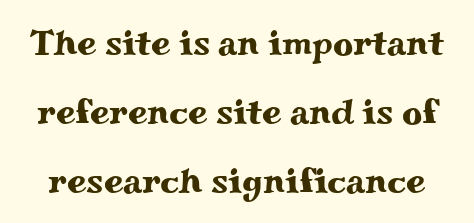
Q: Is the text italic (slanted)? A: No, it is upright.
Q: Is the typeface a serif or a sans-serif typeface? A: Serif.
Q: Is the text underlined? A: No.
Q: Is the spacing between letters normal or unusually wide? A: Normal.
Q: Is the spacing between lines tight, normal or loose? A: Loose.
Q: Width (condensed, normal, or wide)? A: Wide.
Q: Stroke contrast? A: Medium.
Q: x-height? A: Small.
Q: Monospaced? A: No.
